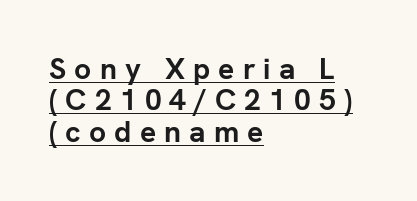
The image shows 30 px semibold sans-serif type, upright; set left-aligned, tight line spacing (1.05x), unusually wide letter spacing (+0.27 em), underlined; low stroke contrast and a medium x-height.
